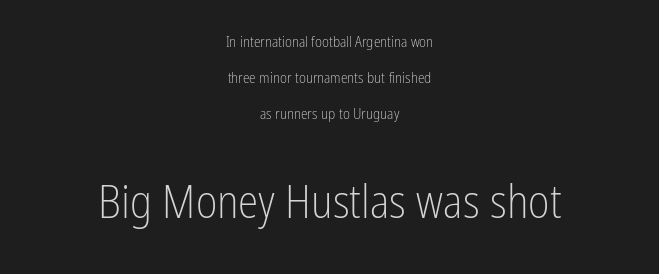
{"serif": "no", "italic": "no", "bold": "no", "weight": "light", "width": "condensed", "stroke_contrast": "low", "x_height": "medium", "monospaced": "no", "underline": "no", "align": "center", "line_spacing": "loose", "line_spacing_ratio": 2.4, "letter_spacing": "normal", "letter_spacing_em": 0.0, "larger_block": "second", "size_ratio": 3.07, "glyph_px": 46}
